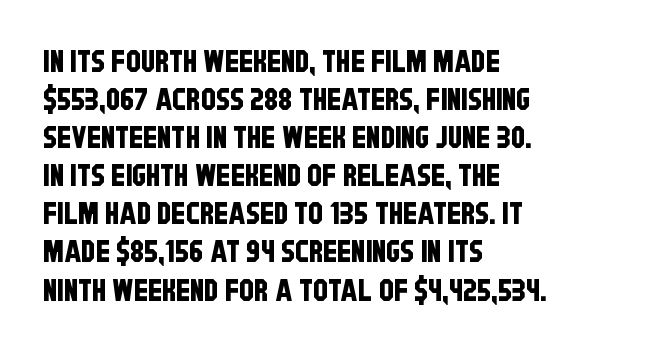
Q: Is the typeface a serif or a sans-serif typeface? A: Sans-serif.
Q: Is the text underlined? A: No.
Q: How is the paragraph aligned? A: Left-aligned.
Q: Is the spacing between letters normal or unusually wide? A: Normal.
Q: Is the spacing between lines tight, normal or loose? A: Normal.
Q: Width (condensed, normal, or wide)? A: Condensed.
Q: Stroke contrast? A: Low.
Q: x-height? A: Large.
Q: Monospaced? A: No.
